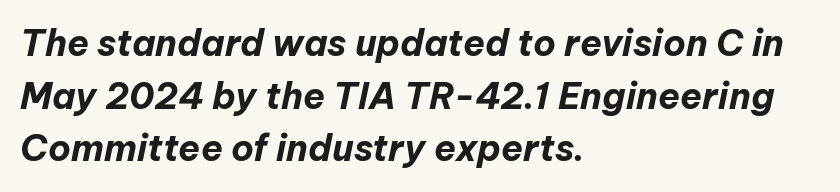
Q: Is the text bold? A: Yes.
Q: Is the text italic (slanted)? A: Yes, it leans right by about 12 degrees.
Q: Is the text underlined? A: No.
Q: How is the paragraph aligned? A: Left-aligned.
Q: Is the spacing between letters normal or unusually wide? A: Normal.
Q: Is the spacing between lines tight, normal or loose? A: Normal.
Q: Width (condensed, normal, or wide)? A: Normal.
Q: Stroke contrast? A: Low.
Q: x-height? A: Medium.
Q: Monospaced? A: No.
